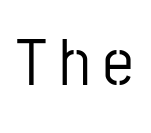
The image shows 67 px condensed sans-serif type, upright; set unusually wide letter spacing (+0.2 em), not underlined; low stroke contrast and a medium x-height.
